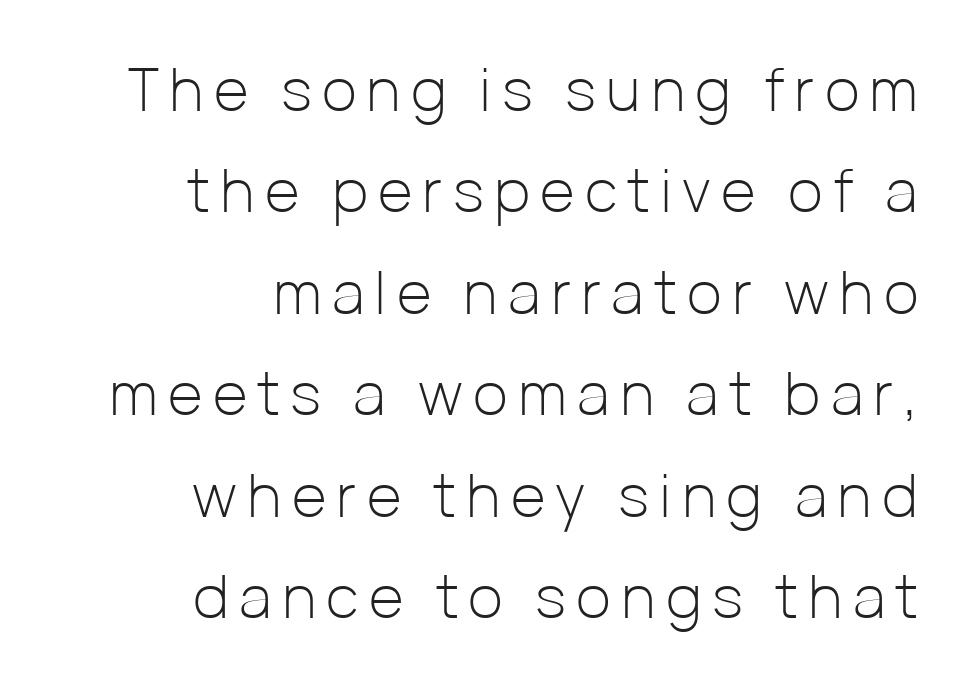
Do the characters align in a grid? No, the font is proportional. Is the stroke heavy? The answer is a plain regular-or-lighter. What kind of face is this? One without serifs — a sans. Every row of glyphs terminates at an identical x-position on the right. Every character sits straight up, as roman type does.
